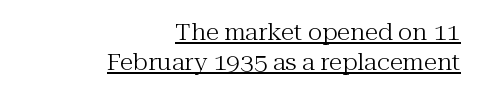
Default kerning and tracking; the words read as compact shapes. No italicization has been applied; the sample stays upright. Summary of weight: not heavy and not bold. Compared with a flush-left layout, this one pins lines to the opposite, right side. Reading down the column, the eye jumps a familiar distance to each next line. You can see a thin bar hugging the bottom of the glyphs.
